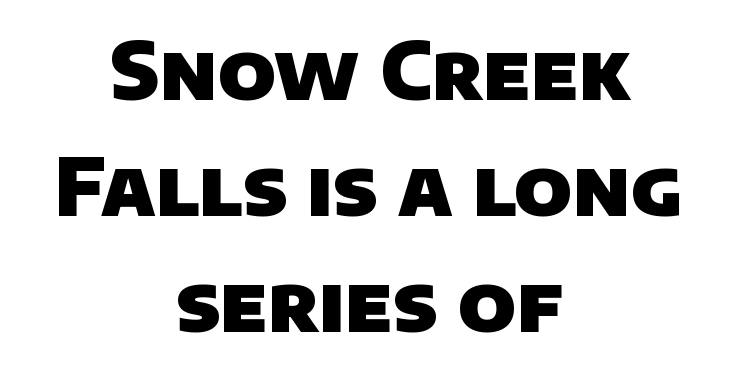
{"serif": "no", "bold": "yes", "weight": "heavy", "width": "normal", "stroke_contrast": "low", "x_height": "large", "monospaced": "no", "underline": "no", "align": "center", "line_spacing": "normal", "line_spacing_ratio": 1.45, "letter_spacing": "normal", "letter_spacing_em": 0.0, "glyph_px": 80}
